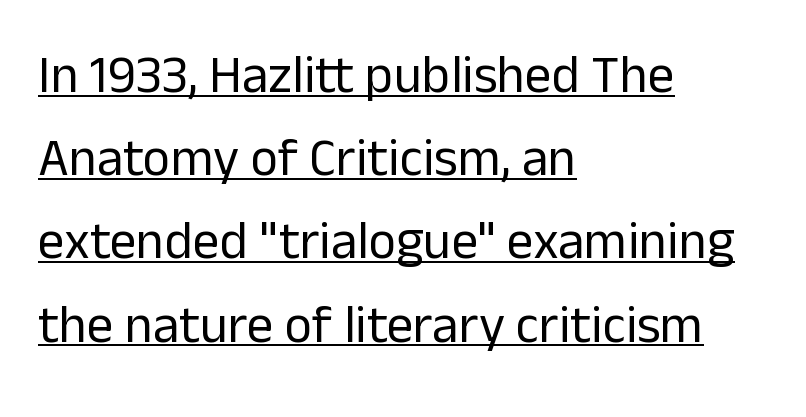
Quick note: interline space is typical. Compared with a centered layout, this one pins lines to the left instead. The rendering uses natural spacing where letterforms have individual widths. Stems and bowls with no extra thickness — not bold.
